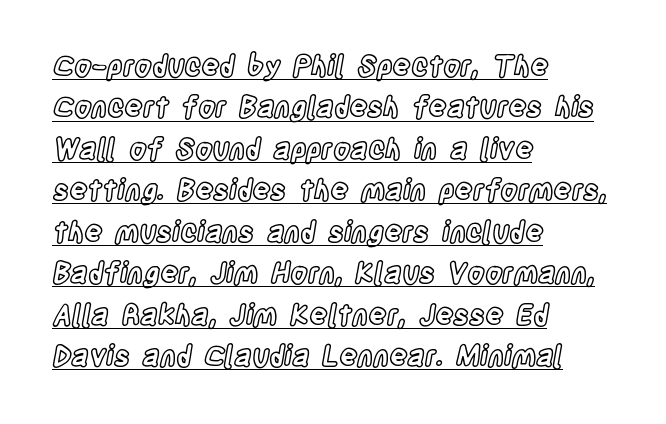
The image shows 28 px condensed type; set left-aligned, normal line spacing (1.48x), normal letter spacing, underlined; a large x-height.
